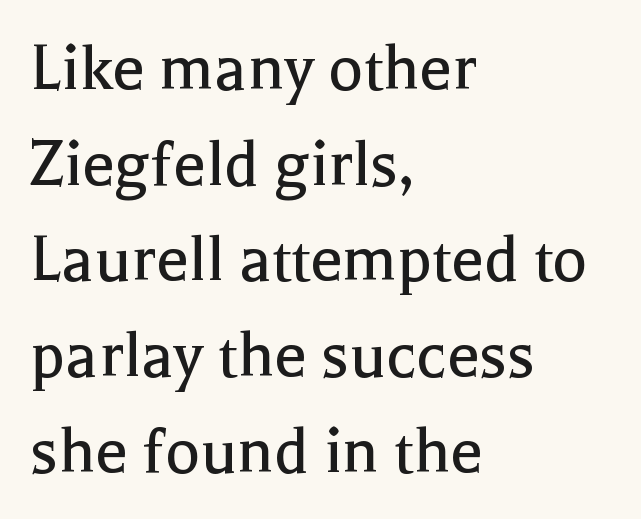
Tracking value appears to be zero — textbook default spacing. Serif or sans? Serif — the stroke terminals have little feet. Tall strokes in this sample are plumb rather than angled. Stem width sits at or under what a default text font uses. The rag falls on the right side of this text block.
